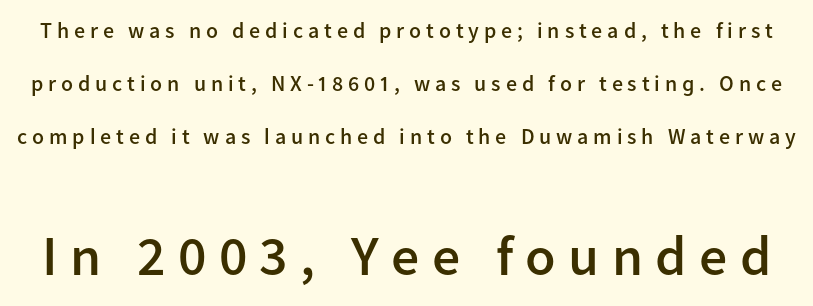
Q: Is the text bold? A: Semi-bold.
Q: Is the text italic (slanted)? A: No, it is upright.
Q: Is the typeface a serif or a sans-serif typeface? A: Sans-serif.
Q: Is the text underlined? A: No.
Q: Is the spacing between letters normal or unusually wide? A: Unusually wide.
Q: Is the spacing between lines tight, normal or loose? A: Loose.
Q: Which block of text is set in a larger size, the first (top) or the second (bottom)? A: The second (bottom) one.
Q: Width (condensed, normal, or wide)? A: Normal.
Q: Stroke contrast? A: Low.
Q: x-height? A: Medium.
Q: Monospaced? A: No.
